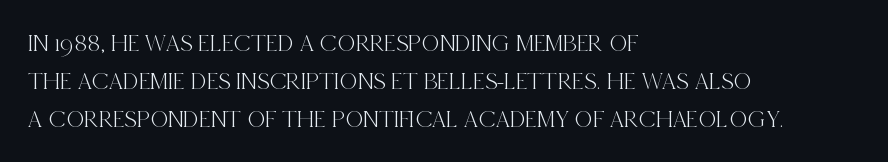
The image shows 25 px text type, upright; set left-aligned, normal line spacing (1.52x), normal letter spacing, not underlined.
